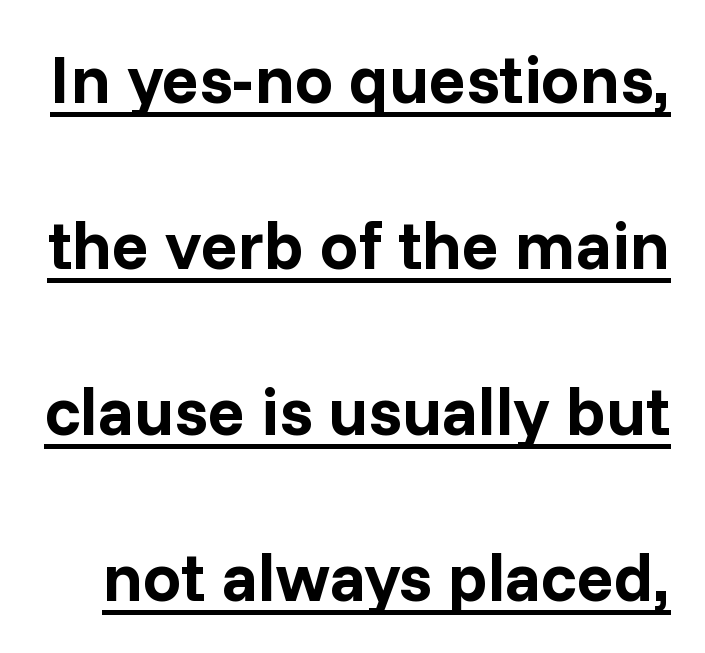
Q: Is the text bold? A: Yes.
Q: Is the text italic (slanted)? A: No, it is upright.
Q: Is the typeface a serif or a sans-serif typeface? A: Sans-serif.
Q: Is the text underlined? A: Yes.
Q: Is the spacing between letters normal or unusually wide? A: Normal.
Q: Is the spacing between lines tight, normal or loose? A: Loose.
Q: Width (condensed, normal, or wide)? A: Normal.
Q: Stroke contrast? A: Low.
Q: x-height? A: Medium.
Q: Monospaced? A: No.
